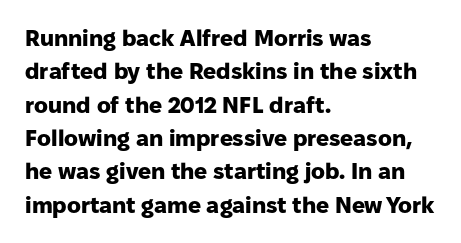
{"italic": "no", "bold": "yes", "underline": "no", "align": "left", "line_spacing": "normal", "line_spacing_ratio": 1.45, "letter_spacing": "normal", "letter_spacing_em": 0.0, "glyph_px": 23}
